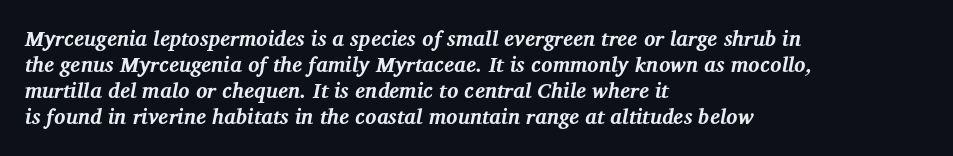
Q: Is the text bold? A: Yes.
Q: Is the text italic (slanted)? A: Yes, it leans right by about 12 degrees.
Q: Is the text underlined? A: No.
Q: How is the paragraph aligned? A: Left-aligned.
Q: Is the spacing between letters normal or unusually wide? A: Normal.
